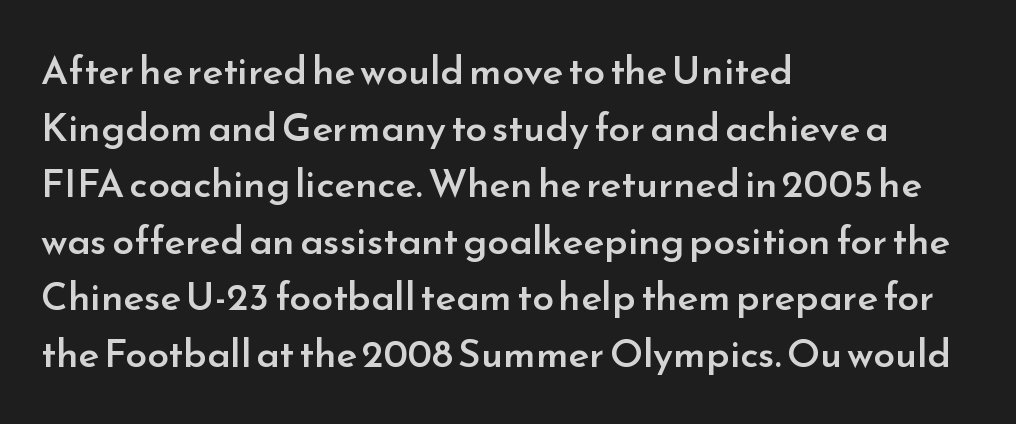
The image shows 39 px semibold sans-serif type, upright; set left-aligned, normal line spacing (1.45x), normal letter spacing, not underlined; low stroke contrast and a small x-height.
